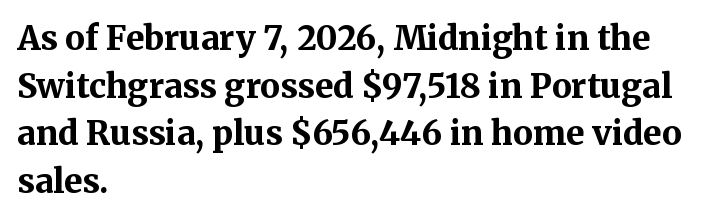
Q: Is the text bold? A: Yes.
Q: Is the text italic (slanted)? A: No, it is upright.
Q: Is the typeface a serif or a sans-serif typeface? A: Serif.
Q: Is the text underlined? A: No.
Q: How is the paragraph aligned? A: Left-aligned.
Q: Is the spacing between letters normal or unusually wide? A: Normal.
Q: Is the spacing between lines tight, normal or loose? A: Normal.
Q: Width (condensed, normal, or wide)? A: Normal.
Q: Stroke contrast? A: Medium.
Q: x-height? A: Medium.
Q: Monospaced? A: No.
